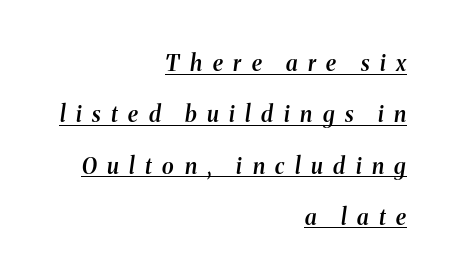
The space between consecutive lines is lavish. The rendered words wear a rule along their underside. Loose tracking; the words dissolve into strings of separated letters. The face used here is a semibold: visibly heavier than regular, lighter than bold. Italic? Definitely — the glyphs are oblique.
